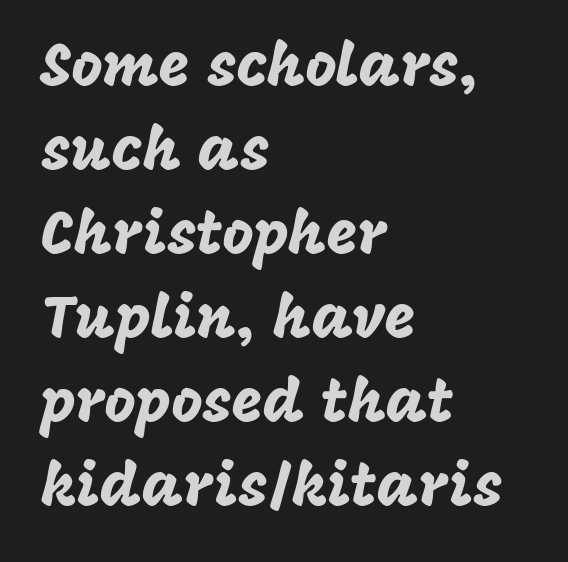
Q: Is the text italic (slanted)? A: Yes.
Q: Is the typeface a serif or a sans-serif typeface? A: Sans-serif.
Q: Is the text underlined? A: No.
Q: How is the paragraph aligned? A: Left-aligned.
Q: Is the spacing between letters normal or unusually wide? A: Normal.
Q: Is the spacing between lines tight, normal or loose? A: Normal.
Q: Width (condensed, normal, or wide)? A: Normal.
Q: Stroke contrast? A: Low.
Q: x-height? A: Large.
Q: Monospaced? A: No.
